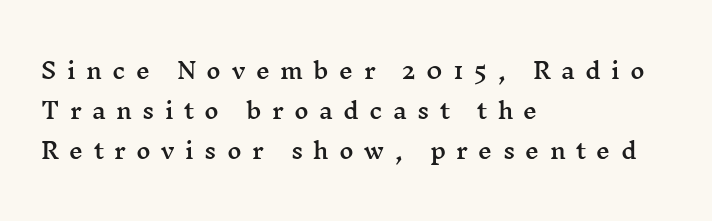
These lines have a slow, spaced-out rhythm from letter to letter. Plain, unruled lines of type. This sample uses an upright cut, with every glyph sitting square on the baseline. Visually the block forms a straight wall on the left and a jagged coastline on the right.
